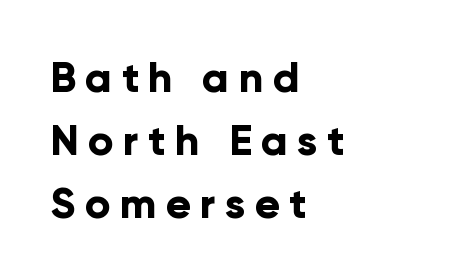
{"serif": "no", "italic": "no", "bold": "yes", "weight": "bold", "width": "normal", "stroke_contrast": "low", "x_height": "medium", "monospaced": "no", "underline": "no", "align": "left", "line_spacing": "normal", "line_spacing_ratio": 1.5, "letter_spacing": "wide", "letter_spacing_em": 0.22, "glyph_px": 42}
